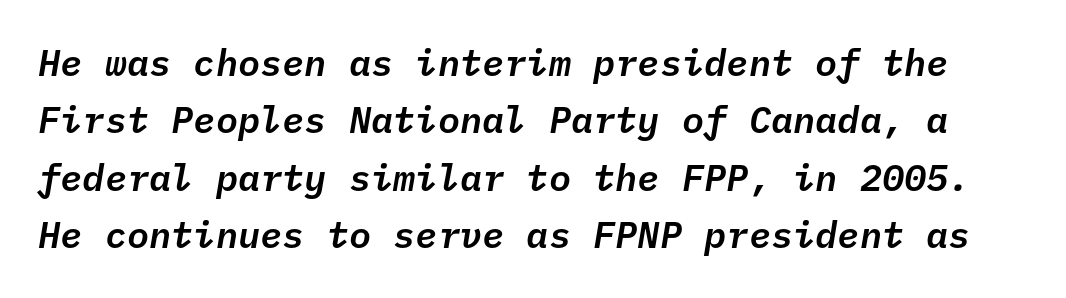
{"italic": "yes", "lean": "right", "slant_degrees": 10, "width": "normal", "stroke_contrast": "low", "x_height": "medium", "monospaced": "yes", "underline": "no", "line_spacing": "normal", "line_spacing_ratio": 1.55, "letter_spacing": "normal", "letter_spacing_em": 0.0, "glyph_px": 37}
